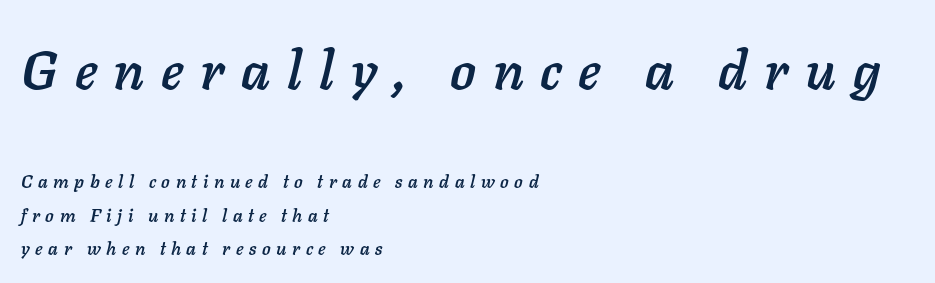
Q: Is the text italic (slanted)? A: Yes, it leans right by about 11 degrees.
Q: Is the text underlined? A: No.
Q: How is the paragraph aligned? A: Left-aligned.
Q: Is the spacing between letters normal or unusually wide? A: Unusually wide.
Q: Which block of text is set in a larger size, the first (top) or the second (bottom)? A: The first (top) one.
Q: Width (condensed, normal, or wide)? A: Normal.
Q: Stroke contrast? A: Low.
Q: x-height? A: Medium.
Q: Monospaced? A: No.
